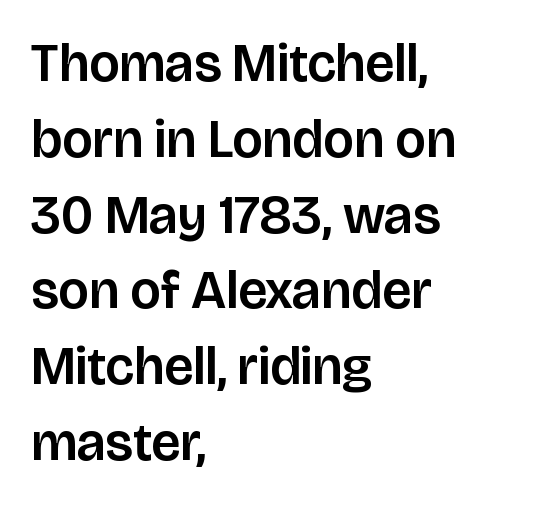
Q: Is the text italic (slanted)? A: No, it is upright.
Q: Is the typeface a serif or a sans-serif typeface? A: Sans-serif.
Q: Is the text underlined? A: No.
Q: How is the paragraph aligned? A: Left-aligned.
Q: Is the spacing between letters normal or unusually wide? A: Normal.
Q: Is the spacing between lines tight, normal or loose? A: Normal.
Q: Width (condensed, normal, or wide)? A: Normal.
Q: Stroke contrast? A: Low.
Q: x-height? A: Large.
Q: Monospaced? A: No.
